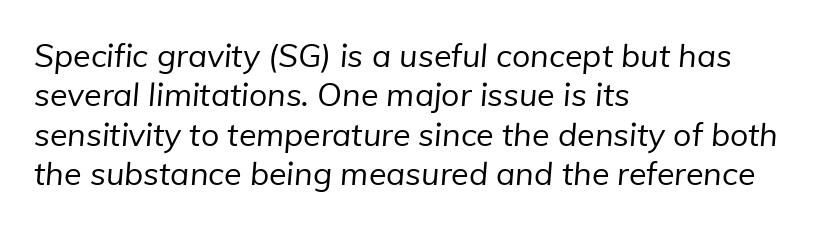
The type is set solid horizontally, with unmodified tracking. Plain, unruled lines of type. Counters stay open thanks to moderate or lighter strokes. Type style note: lacks serifs. Looks like regular typesetting: each glyph gets only the width it needs.
